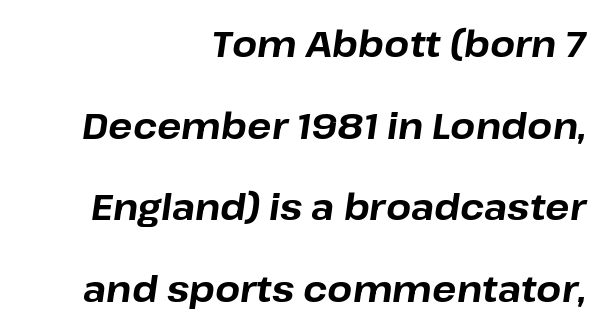
Q: Is the text bold? A: Yes.
Q: Is the text italic (slanted)? A: Yes, it leans right by about 8 degrees.
Q: Is the text underlined? A: No.
Q: How is the paragraph aligned? A: Right-aligned.
Q: Is the spacing between letters normal or unusually wide? A: Normal.
Q: Is the spacing between lines tight, normal or loose? A: Loose.
Q: Width (condensed, normal, or wide)? A: Normal.
Q: Stroke contrast? A: Low.
Q: x-height? A: Medium.
Q: Monospaced? A: No.
